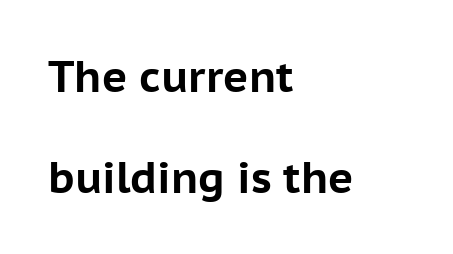
{"serif": "no", "italic": "no", "bold": "yes", "weight": "bold", "width": "normal", "stroke_contrast": "low", "x_height": "medium", "monospaced": "no", "underline": "no", "align": "left", "line_spacing": "loose", "line_spacing_ratio": 2.35, "letter_spacing": "normal", "letter_spacing_em": 0.0, "glyph_px": 43}
